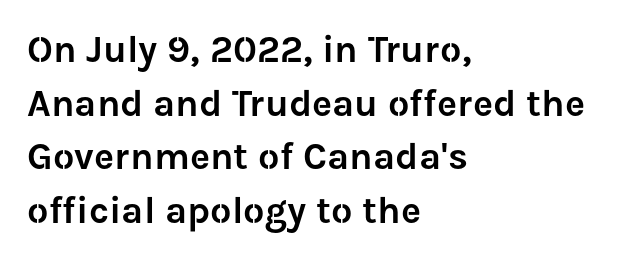
A typesetter would call this proportional, since set widths differ per character. No word sits above an underline. Evenly set lines give the paragraph a standard silhouette. In CSS terms this would be text-align: left. Does the type have serifs? No, each stem ends abruptly.
